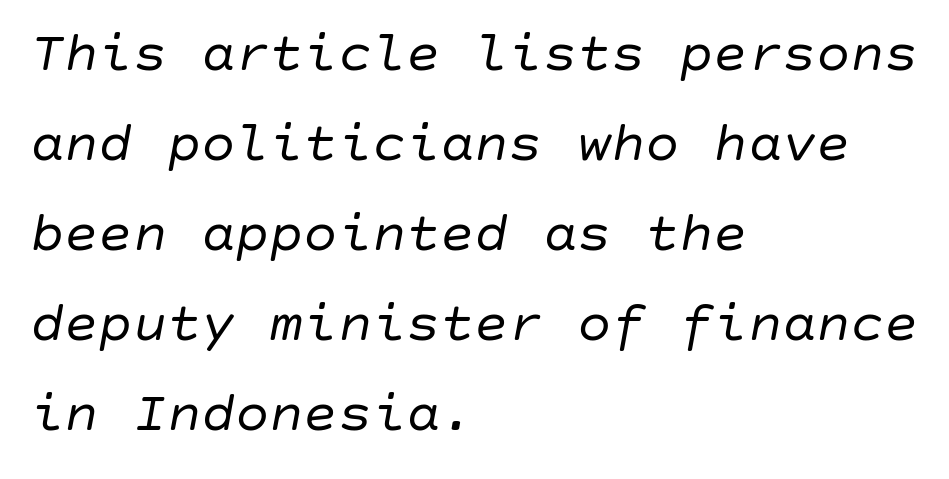
The image shows 57 px regular-weight type, italic (leaning right); set left-aligned, normal line spacing (1.58x), normal letter spacing, not underlined; low stroke contrast and a large x-height.
